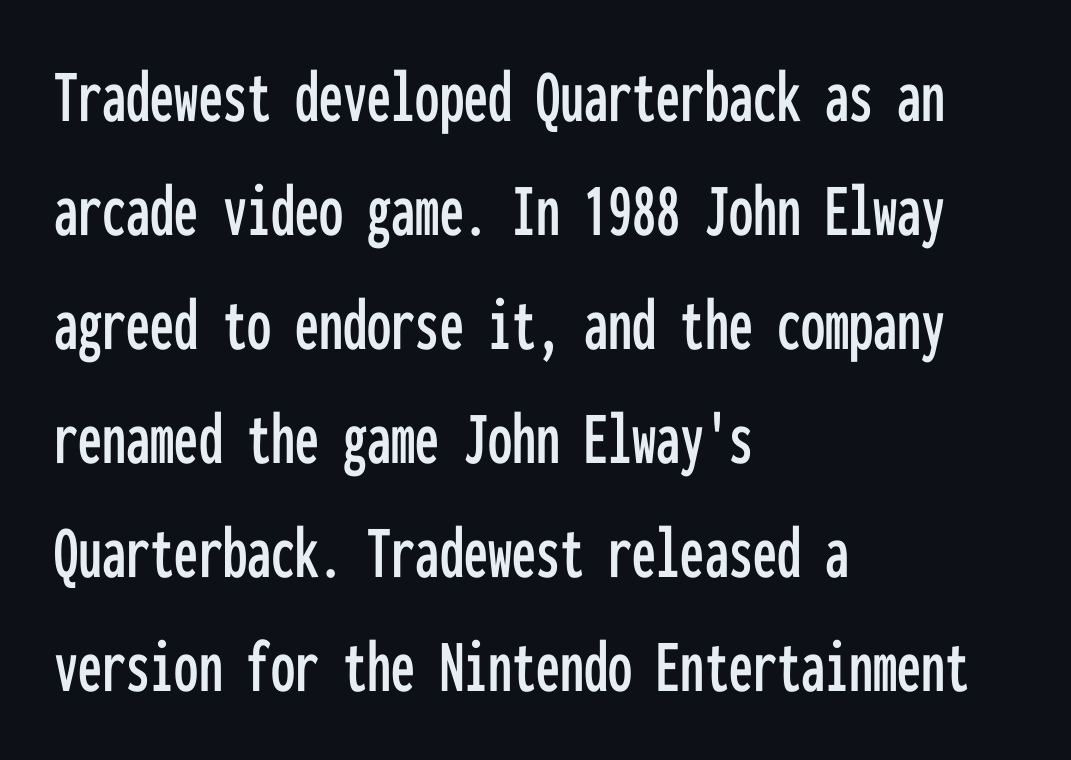
The image shows 77 px condensed sans-serif type, upright, monospaced; set left-aligned, normal line spacing (1.48x), normal letter spacing, not underlined; low stroke contrast and a medium x-height.
